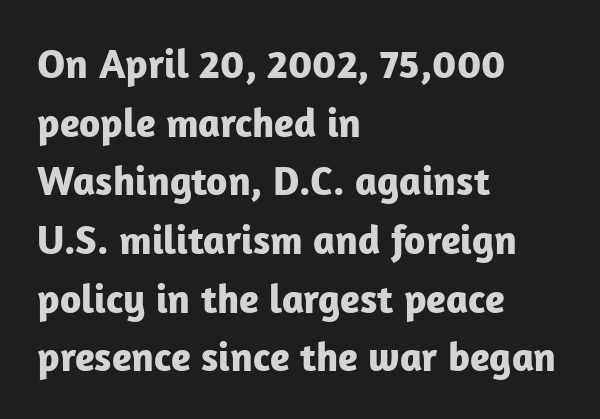
{"serif": "no", "italic": "no", "bold": "yes", "weight": "bold", "width": "normal", "stroke_contrast": "low", "x_height": "medium", "monospaced": "no", "underline": "no", "align": "left", "line_spacing": "normal", "line_spacing_ratio": 1.43, "letter_spacing": "normal", "letter_spacing_em": 0.0, "glyph_px": 41}
